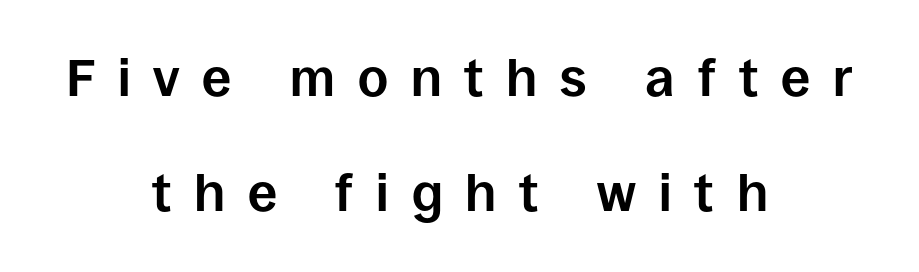
{"serif": "no", "italic": "no", "bold": "yes", "weight": "bold", "width": "normal", "stroke_contrast": "low", "x_height": "large", "monospaced": "no", "underline": "no", "align": "center", "line_spacing": "loose", "line_spacing_ratio": 2.21, "letter_spacing": "wide", "letter_spacing_em": 0.44, "glyph_px": 52}
